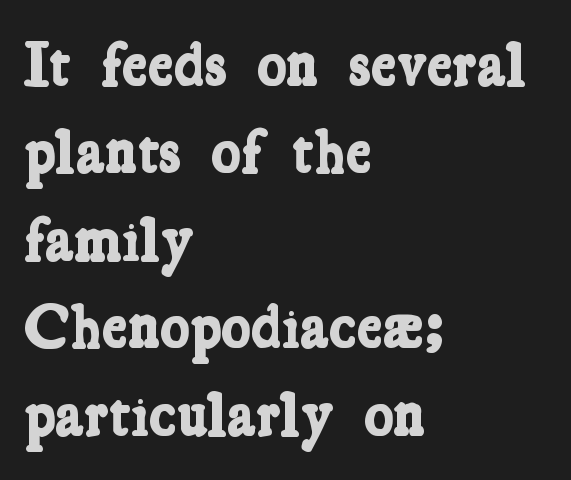
The image shows 62 px bold, condensed serif type; set left-aligned, normal line spacing (1.41x), normal letter spacing, not underlined; low stroke contrast and a medium x-height.
